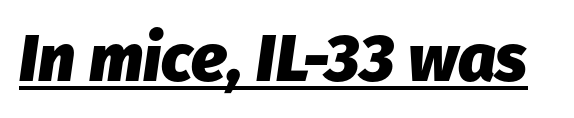
{"italic": "yes", "lean": "right", "slant_degrees": 8, "bold": "yes", "weight": "heavy", "width": "normal", "stroke_contrast": "low", "x_height": "medium", "monospaced": "no", "underline": "yes", "letter_spacing": "normal", "letter_spacing_em": 0.0, "glyph_px": 66}
